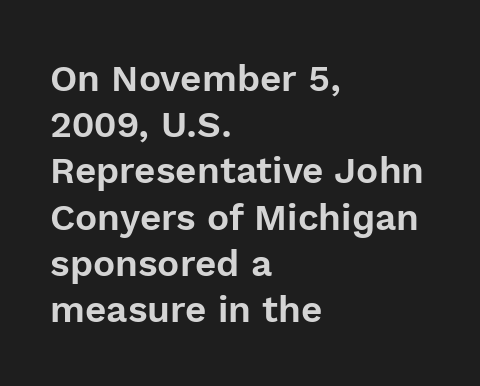
What stands out about the letter spacing? Nothing — it is the standard amount. The axis of the letterforms is exactly vertical. The space beneath each line is pristine and unruled. The line-height multiplier appears to be the usual default.
